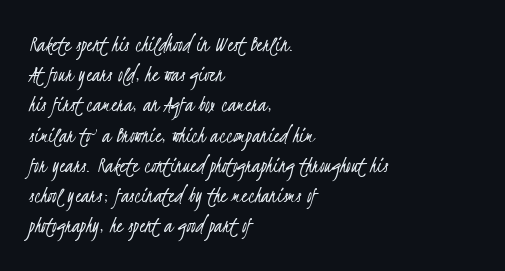
{"bold": "no", "underline": "no", "align": "left", "line_spacing": "normal", "line_spacing_ratio": 1.26, "letter_spacing": "normal", "letter_spacing_em": 0.0, "glyph_px": 24}
